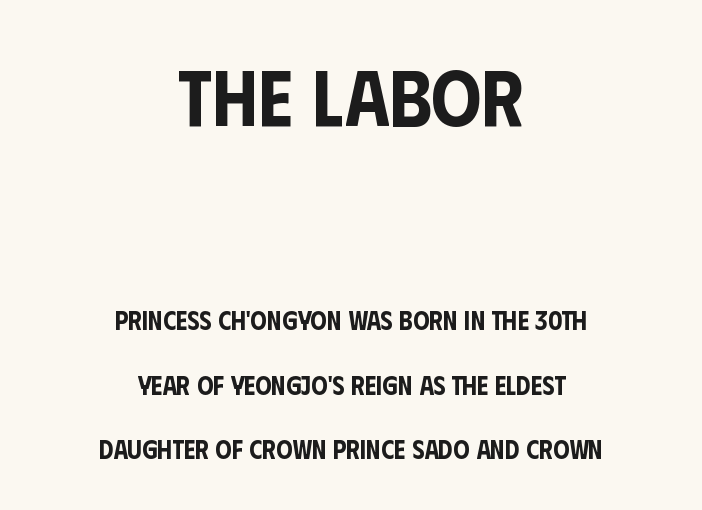
Q: Is the text italic (slanted)? A: No, it is upright.
Q: Is the typeface a serif or a sans-serif typeface? A: Sans-serif.
Q: Is the text underlined? A: No.
Q: How is the paragraph aligned? A: Centered.
Q: Is the spacing between letters normal or unusually wide? A: Normal.
Q: Is the spacing between lines tight, normal or loose? A: Loose.
Q: Which block of text is set in a larger size, the first (top) or the second (bottom)? A: The first (top) one.
Q: Width (condensed, normal, or wide)? A: Condensed.
Q: Stroke contrast? A: Low.
Q: x-height? A: Large.
Q: Monospaced? A: No.
